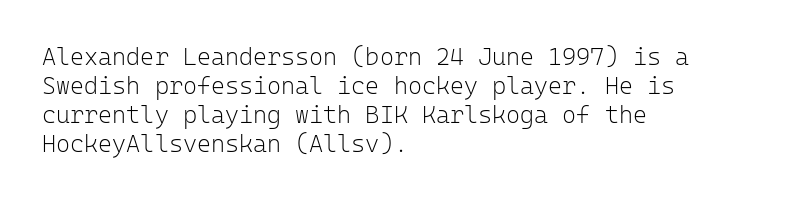
The image shows 24 px text type, upright; set left-aligned, line spacing 1.21x, normal letter spacing, not underlined.
